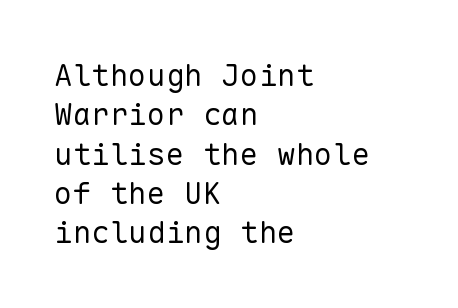
The font is comparable to plain body text, perhaps lighter. Observe the absence of serifs on each vertical stroke in this sample. These lines are set flush left with a ragged right edge. You can tell it's not italic because the verticals are truly vertical. You could count columns in this text — the font is strictly monospaced. Notice how descenders clear the ascenders below comfortably — that's standard leading.
